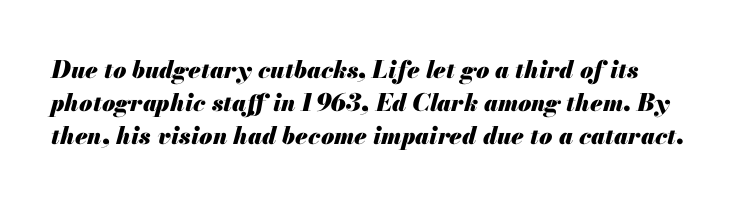
{"italic": "yes", "lean": "right", "slant_degrees": 13, "bold": "yes", "underline": "no", "line_spacing": "normal", "line_spacing_ratio": 1.37, "letter_spacing": "normal", "letter_spacing_em": 0.0, "glyph_px": 24}
